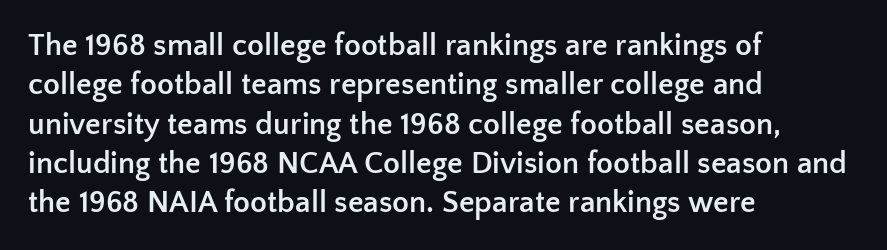
Does the copy run flush right? No — it runs flush left. The face used here is a sans, in the tradition of grotesques and geometrics. The gap between lines stays unmarked. Students, this is bold: see how much ink each stroke carries. The type is set solid horizontally, with unmodified tracking. A normal amount of white space separates one row of letters from the next.
